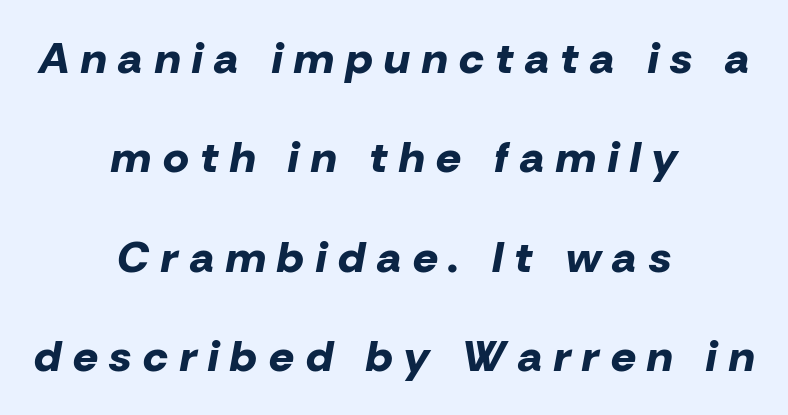
{"italic": "yes", "lean": "right", "slant_degrees": 10, "bold": "yes", "weight": "bold", "width": "normal", "stroke_contrast": "low", "x_height": "medium", "monospaced": "no", "underline": "no", "align": "center", "line_spacing": "loose", "line_spacing_ratio": 2.26, "letter_spacing": "wide", "letter_spacing_em": 0.27, "glyph_px": 44}
